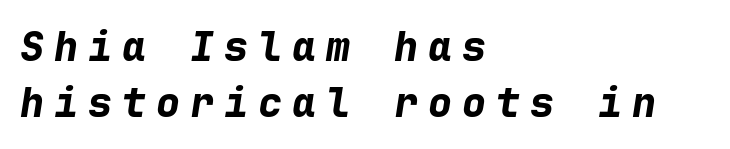
{"italic": "yes", "lean": "right", "slant_degrees": 9, "bold": "yes", "weight": "bold", "width": "normal", "stroke_contrast": "low", "x_height": "medium", "monospaced": "yes", "underline": "no", "align": "left", "line_spacing": "normal", "line_spacing_ratio": 1.4, "letter_spacing": "wide", "letter_spacing_em": 0.25, "glyph_px": 40}
